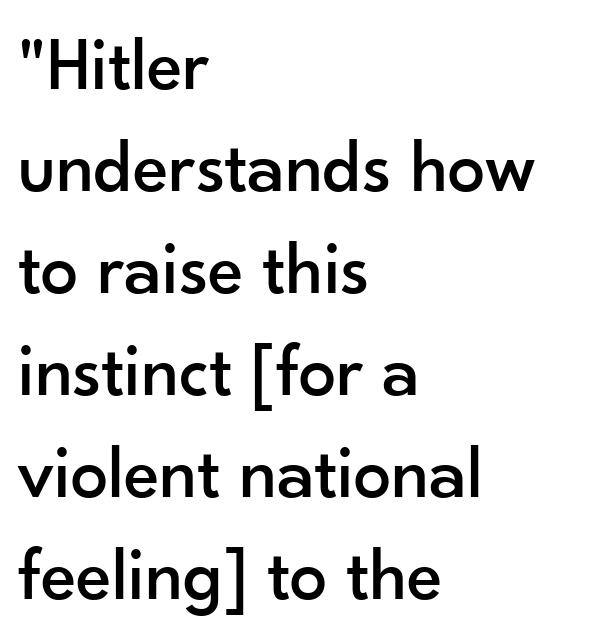
Q: Is the text italic (slanted)? A: No, it is upright.
Q: Is the typeface a serif or a sans-serif typeface? A: Sans-serif.
Q: Is the text underlined? A: No.
Q: How is the paragraph aligned? A: Left-aligned.
Q: Is the spacing between letters normal or unusually wide? A: Normal.
Q: Is the spacing between lines tight, normal or loose? A: Normal.
Q: Width (condensed, normal, or wide)? A: Normal.
Q: Stroke contrast? A: Low.
Q: x-height? A: Small.
Q: Monospaced? A: No.
